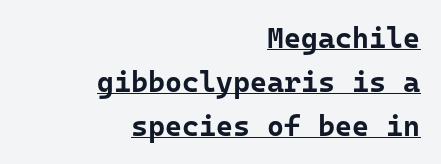
{"serif": "no", "italic": "no", "bold": "yes", "weight": "bold", "width": "normal", "stroke_contrast": "low", "x_height": "medium", "monospaced": "yes", "underline": "yes", "align": "right", "line_spacing": "normal", "line_spacing_ratio": 1.51, "letter_spacing": "normal", "letter_spacing_em": 0.0, "glyph_px": 29}
